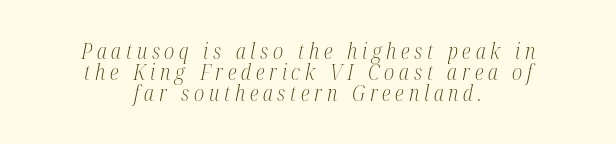
The image shows 21 px text type, italic (leaning right); set centered, tight line spacing (1.0x), unusually wide letter spacing (+0.23 em), not underlined.
